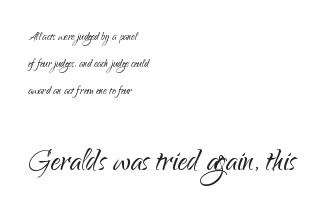
{"serif": "no", "bold": "no", "weight": "light", "width": "normal", "stroke_contrast": "low", "x_height": "small", "monospaced": "no", "underline": "no", "align": "left", "line_spacing": "loose", "line_spacing_ratio": 1.92, "letter_spacing": "normal", "letter_spacing_em": 0.0, "larger_block": "second", "size_ratio": 2.71, "glyph_px": 38}
